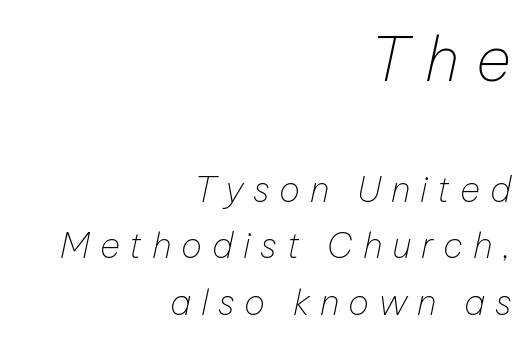
Q: Is the text bold? A: No.
Q: Is the text italic (slanted)? A: Yes, it leans right by about 12 degrees.
Q: Is the text underlined? A: No.
Q: How is the paragraph aligned? A: Right-aligned.
Q: Is the spacing between letters normal or unusually wide? A: Unusually wide.
Q: Is the spacing between lines tight, normal or loose? A: Normal.
Q: Which block of text is set in a larger size, the first (top) or the second (bottom)? A: The first (top) one.
Q: Width (condensed, normal, or wide)? A: Normal.
Q: Stroke contrast? A: Low.
Q: x-height? A: Medium.
Q: Monospaced? A: No.
